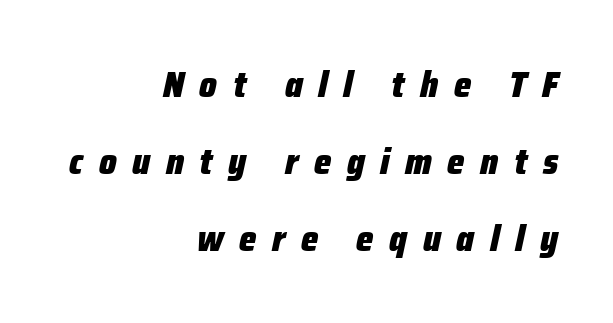
Spacing verdict: proportional, widths tailored to each character. The rendering inserts visible extra space after every character. Observe the lean: these are italic letterforms. Glance below the letters and you will spot only blank space.
